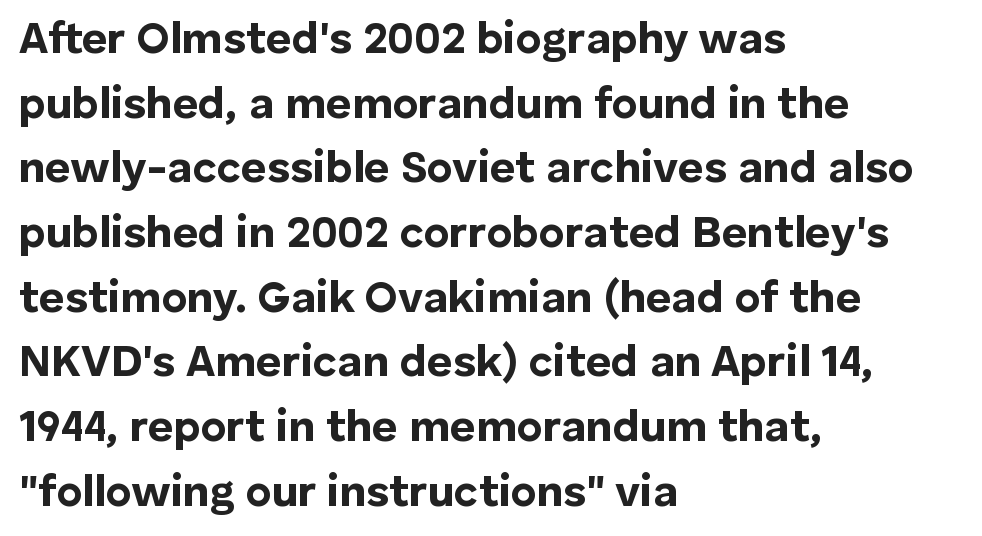
Q: Is the text bold? A: Yes.
Q: Is the text italic (slanted)? A: No, it is upright.
Q: Is the typeface a serif or a sans-serif typeface? A: Sans-serif.
Q: Is the text underlined? A: No.
Q: How is the paragraph aligned? A: Left-aligned.
Q: Is the spacing between letters normal or unusually wide? A: Normal.
Q: Is the spacing between lines tight, normal or loose? A: Normal.
Q: Width (condensed, normal, or wide)? A: Normal.
Q: Stroke contrast? A: Low.
Q: x-height? A: Medium.
Q: Monospaced? A: No.
